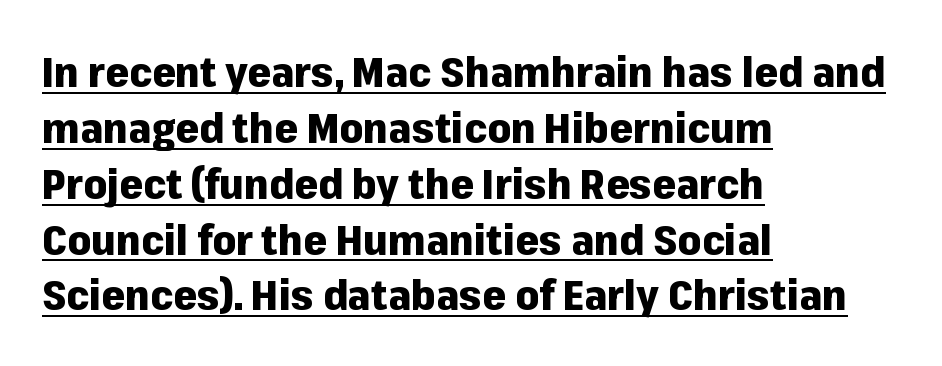
{"serif": "no", "italic": "no", "bold": "yes", "weight": "heavy", "width": "normal", "stroke_contrast": "low", "x_height": "medium", "monospaced": "no", "underline": "yes", "align": "left", "line_spacing": "normal", "line_spacing_ratio": 1.33, "letter_spacing": "normal", "letter_spacing_em": 0.0, "glyph_px": 42}
